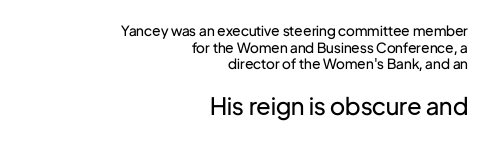
{"italic": "no", "bold": "no", "underline": "no", "align": "right", "line_spacing_ratio": 1.18, "letter_spacing": "normal", "letter_spacing_em": 0.0, "larger_block": "second", "size_ratio": 1.71, "glyph_px": 24}
